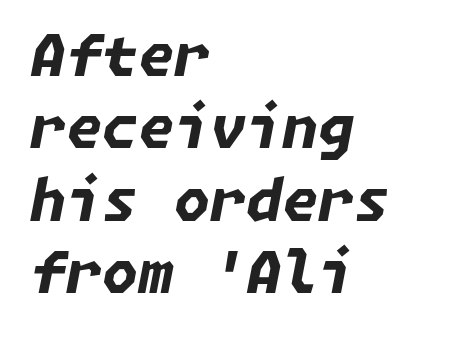
Q: Is the text bold? A: Yes.
Q: Is the text italic (slanted)? A: Yes, it leans right by about 11 degrees.
Q: Is the text underlined? A: No.
Q: How is the paragraph aligned? A: Left-aligned.
Q: Is the spacing between letters normal or unusually wide? A: Normal.
Q: Is the spacing between lines tight, normal or loose? A: Normal.
Q: Width (condensed, normal, or wide)? A: Normal.
Q: Stroke contrast? A: Low.
Q: x-height? A: Medium.
